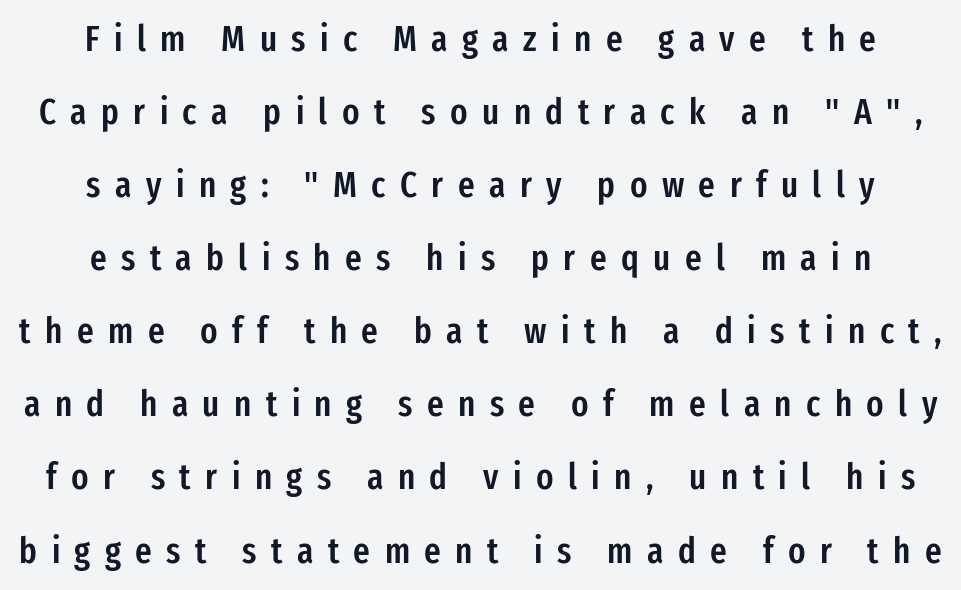
{"serif": "no", "italic": "no", "bold": "semi", "weight": "semibold", "width": "condensed", "stroke_contrast": "low", "x_height": "medium", "monospaced": "no", "underline": "no", "line_spacing": "loose", "line_spacing_ratio": 2.03, "letter_spacing": "wide", "letter_spacing_em": 0.4, "glyph_px": 36}
